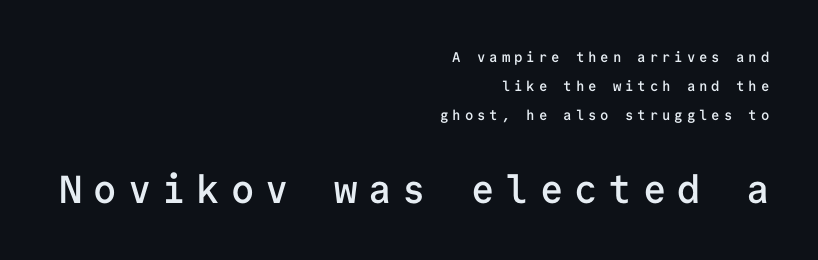
{"serif": "no", "italic": "no", "bold": "semi", "weight": "semibold", "width": "normal", "stroke_contrast": "low", "x_height": "medium", "monospaced": "yes", "underline": "no", "align": "right", "line_spacing": "loose", "line_spacing_ratio": 2.06, "letter_spacing": "wide", "letter_spacing_em": 0.28, "larger_block": "second", "size_ratio": 2.79, "glyph_px": 39}
